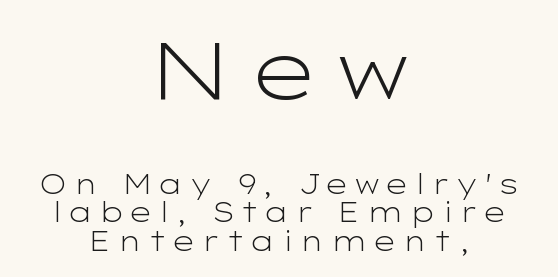
{"serif": "no", "italic": "no", "bold": "no", "weight": "light", "width": "wide", "stroke_contrast": "low", "x_height": "medium", "monospaced": "no", "underline": "no", "align": "center", "line_spacing": "tight", "line_spacing_ratio": 1.05, "larger_block": "first", "size_ratio": 2.96, "glyph_px": 80}
